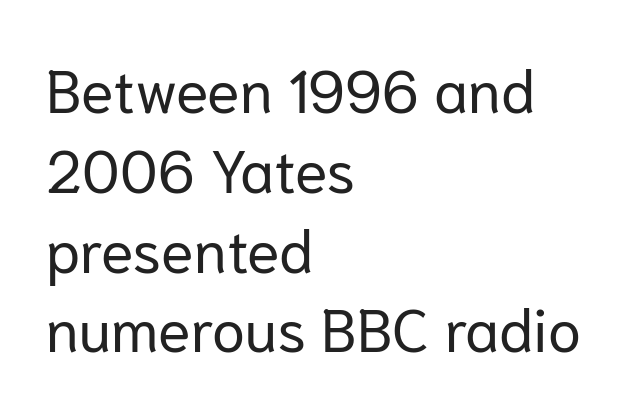
Q: Is the text bold? A: No.
Q: Is the text italic (slanted)? A: No, it is upright.
Q: Is the typeface a serif or a sans-serif typeface? A: Sans-serif.
Q: Is the text underlined? A: No.
Q: How is the paragraph aligned? A: Left-aligned.
Q: Is the spacing between letters normal or unusually wide? A: Normal.
Q: Is the spacing between lines tight, normal or loose? A: Normal.
Q: Width (condensed, normal, or wide)? A: Normal.
Q: Stroke contrast? A: Low.
Q: x-height? A: Medium.
Q: Monospaced? A: No.
